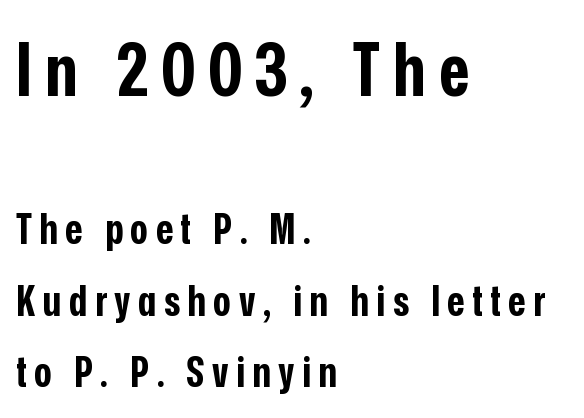
{"serif": "no", "italic": "no", "bold": "yes", "weight": "bold", "width": "condensed", "stroke_contrast": "low", "x_height": "medium", "monospaced": "no", "underline": "no", "align": "left", "line_spacing": "normal", "line_spacing_ratio": 1.7, "larger_block": "first", "size_ratio": 1.74, "glyph_px": 73}
